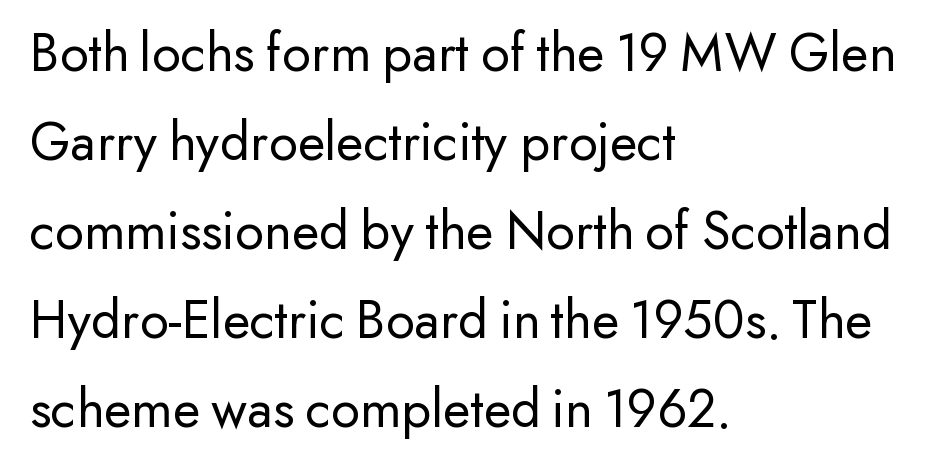
{"serif": "no", "italic": "no", "bold": "no", "weight": "regular", "width": "normal", "stroke_contrast": "low", "x_height": "small", "monospaced": "no", "underline": "no", "align": "left", "line_spacing": "normal", "line_spacing_ratio": 1.59, "letter_spacing": "normal", "letter_spacing_em": 0.0, "glyph_px": 56}
